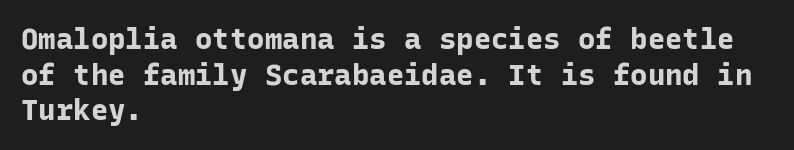
No italicization has been applied; the sample stays upright. This sample has the even, mechanical cadence of fixed-width lettering. Default kerning and tracking; the words read as compact shapes. Type without underlining. The characters look thick and weighty, a clear bold. Is the block centered? No — it sits flush against the left margin.
